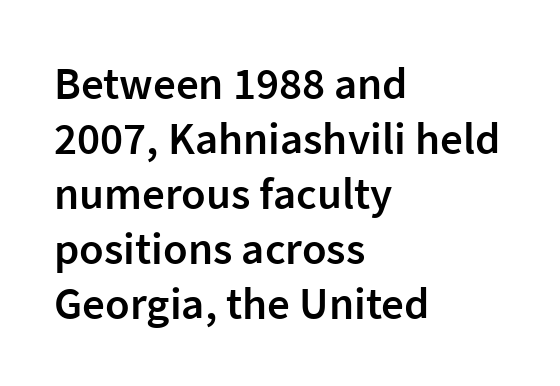
The lines in this sample share a left origin and differ only in where they stop. Letterform terminals end flat and unadorned throughout the passage. Every character sits straight up, as roman type does. These words are printed semibold, heavier than regular yet not bold. Check under the words: just untouched page.
